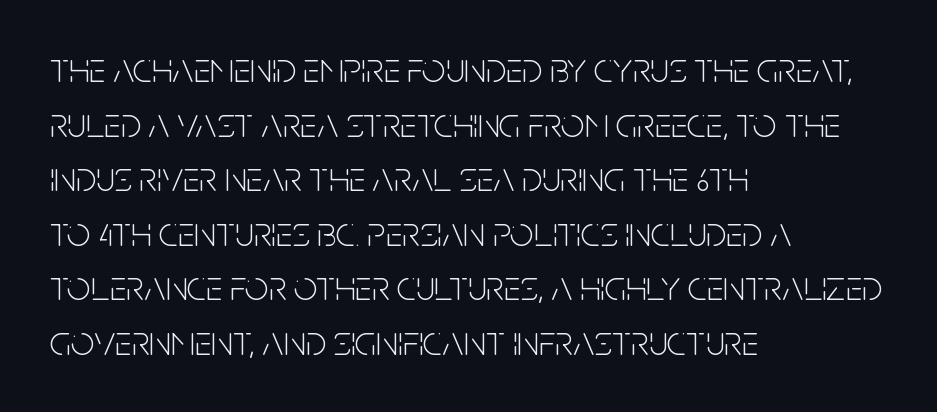
{"serif": "no", "italic": "no", "bold": "no", "weight": "light", "width": "condensed", "stroke_contrast": "low", "x_height": "large", "monospaced": "no", "underline": "no", "align": "left", "line_spacing": "normal", "line_spacing_ratio": 1.3, "letter_spacing": "normal", "letter_spacing_em": 0.0, "glyph_px": 42}
